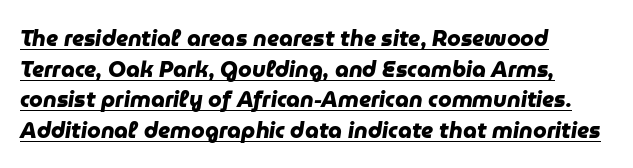
On the weight axis this lands at bold, roughly 700. All the whitespace from short lines collects on the right. Each word holds together tightly as a unit, with standard inter-letter gaps. Compared with typical paragraphs, the rows here are spaced about the same. A baseline rule has been typeset under these characters.
